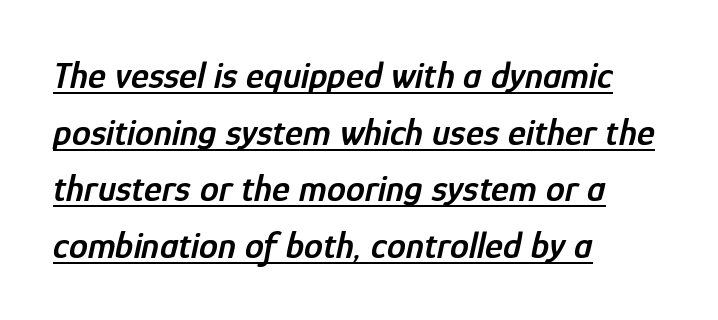
The image shows 38 px semibold, condensed type, italic (leaning right); set left-aligned, normal line spacing (1.49x), normal letter spacing, underlined; low stroke contrast and a medium x-height.
